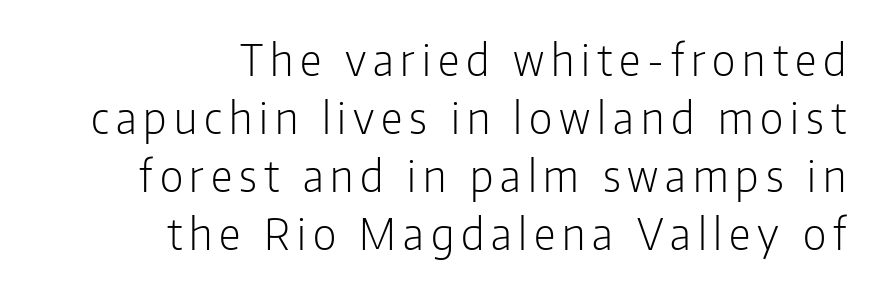
Q: Is the text bold? A: No.
Q: Is the text italic (slanted)? A: No, it is upright.
Q: Is the typeface a serif or a sans-serif typeface? A: Sans-serif.
Q: Is the text underlined? A: No.
Q: How is the paragraph aligned? A: Right-aligned.
Q: Is the spacing between lines tight, normal or loose? A: Normal.
Q: Width (condensed, normal, or wide)? A: Condensed.
Q: Stroke contrast? A: Low.
Q: x-height? A: Medium.
Q: Monospaced? A: No.
